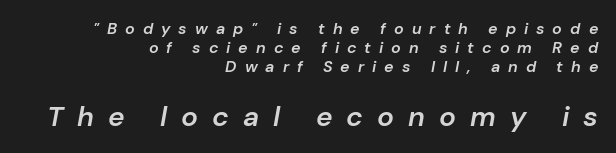
{"italic": "yes", "lean": "right", "slant_degrees": 10, "bold": "semi", "weight": "semibold", "width": "normal", "stroke_contrast": "low", "x_height": "medium", "monospaced": "no", "underline": "no", "align": "right", "line_spacing_ratio": 1.19, "letter_spacing": "wide", "letter_spacing_em": 0.5, "larger_block": "second", "size_ratio": 1.75, "glyph_px": 28}
